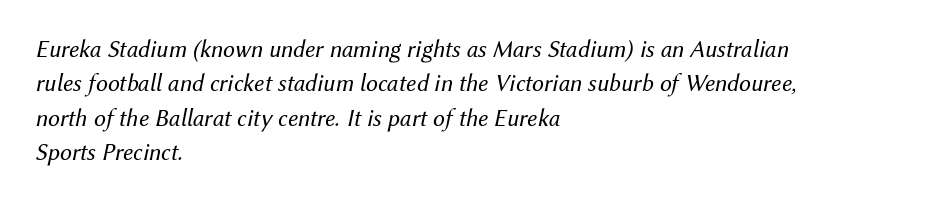
The image shows 24 px text type, italic (leaning right); set left-aligned, normal line spacing (1.43x), normal letter spacing, not underlined.
